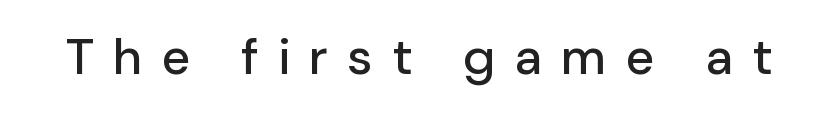
{"serif": "no", "italic": "no", "width": "normal", "stroke_contrast": "low", "x_height": "medium", "monospaced": "no", "underline": "no", "letter_spacing": "wide", "letter_spacing_em": 0.38, "glyph_px": 50}
